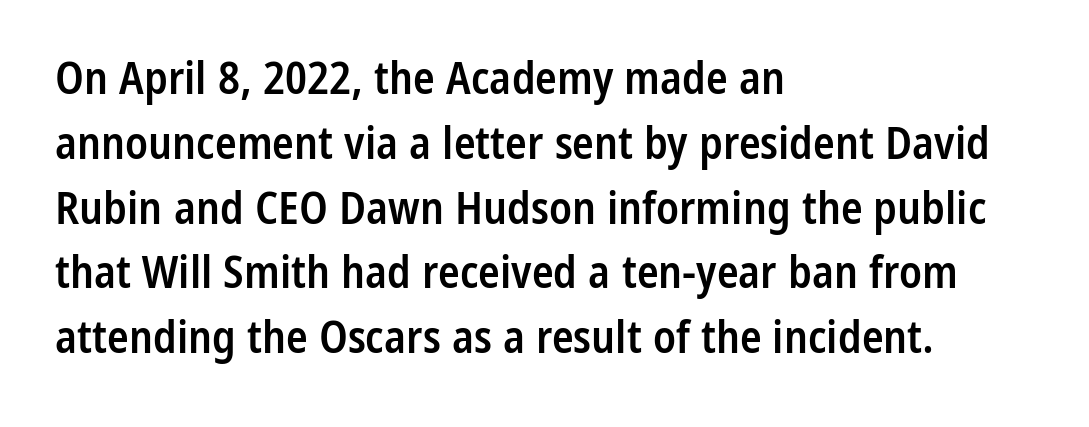
The face used here is proportionally spaced, like ordinary book or web type. The passage is arranged the way most books set body copy — flush left. The face used here is rendered with its standard letterfit. The characters display no serif detailing; their extremities are plain. One glance says typical: line gaps are just what's usual.
